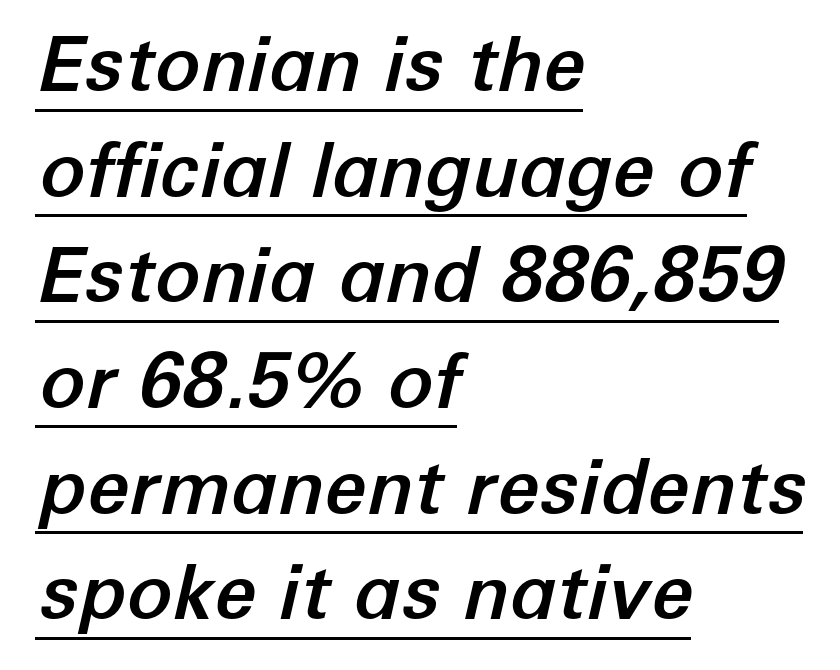
Q: Is the text italic (slanted)? A: Yes, it leans right by about 12 degrees.
Q: Is the text underlined? A: Yes.
Q: How is the paragraph aligned? A: Left-aligned.
Q: Is the spacing between letters normal or unusually wide? A: Normal.
Q: Is the spacing between lines tight, normal or loose? A: Normal.
Q: Width (condensed, normal, or wide)? A: Normal.
Q: Stroke contrast? A: Low.
Q: x-height? A: Medium.
Q: Monospaced? A: No.
